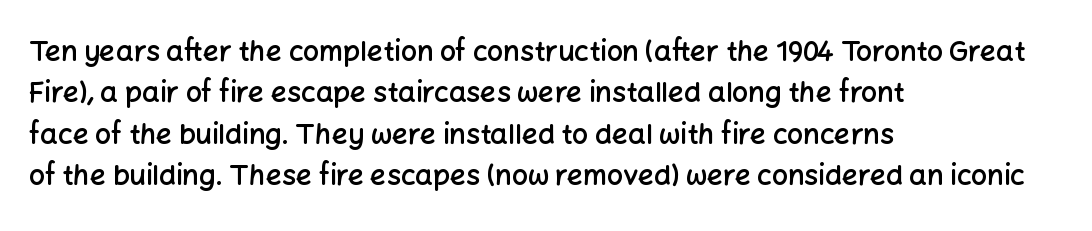
Q: Is the text bold? A: Semi-bold.
Q: Is the text italic (slanted)? A: No, it is upright.
Q: Is the typeface a serif or a sans-serif typeface? A: Sans-serif.
Q: Is the text underlined? A: No.
Q: How is the paragraph aligned? A: Left-aligned.
Q: Is the spacing between letters normal or unusually wide? A: Normal.
Q: Is the spacing between lines tight, normal or loose? A: Normal.
Q: Width (condensed, normal, or wide)? A: Normal.
Q: Stroke contrast? A: Low.
Q: x-height? A: Medium.
Q: Monospaced? A: No.
